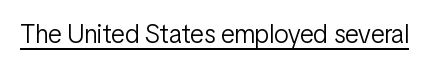
The image shows 26 px text type, upright; set normal letter spacing, underlined.
